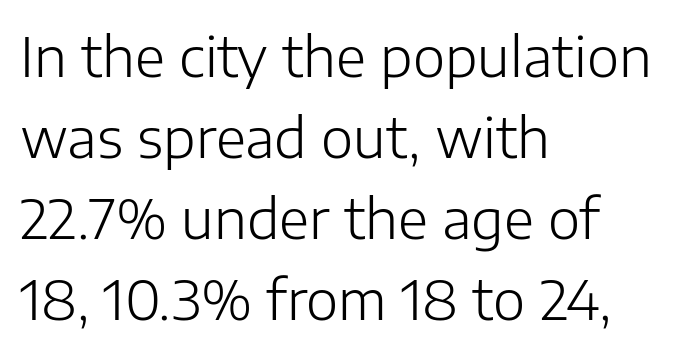
{"serif": "no", "italic": "no", "bold": "no", "weight": "light", "width": "normal", "stroke_contrast": "low", "x_height": "medium", "monospaced": "no", "underline": "no", "align": "left", "line_spacing": "normal", "line_spacing_ratio": 1.47, "letter_spacing": "normal", "letter_spacing_em": 0.0, "glyph_px": 55}
